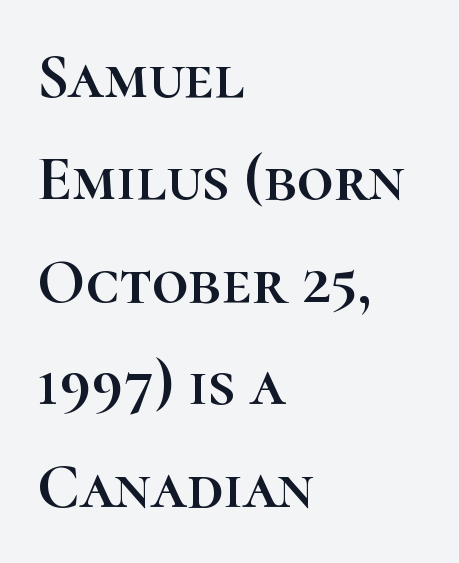
Q: Is the text italic (slanted)? A: No, it is upright.
Q: Is the text underlined? A: No.
Q: How is the paragraph aligned? A: Left-aligned.
Q: Is the spacing between letters normal or unusually wide? A: Normal.
Q: Is the spacing between lines tight, normal or loose? A: Normal.
Q: Width (condensed, normal, or wide)? A: Normal.
Q: Stroke contrast? A: High.
Q: x-height? A: Medium.
Q: Monospaced? A: No.
